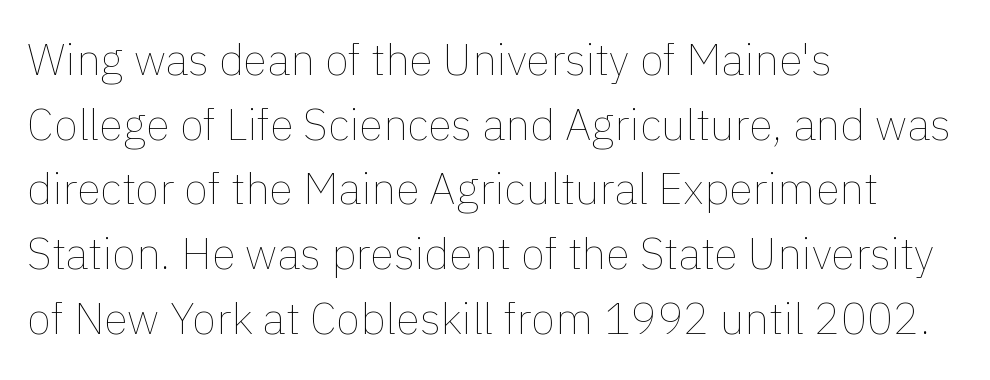
{"italic": "no", "bold": "no", "weight": "thin", "width": "normal", "stroke_contrast": "low", "x_height": "medium", "monospaced": "no", "underline": "no", "align": "left", "line_spacing": "normal", "line_spacing_ratio": 1.47, "letter_spacing": "normal", "letter_spacing_em": 0.0, "glyph_px": 44}
